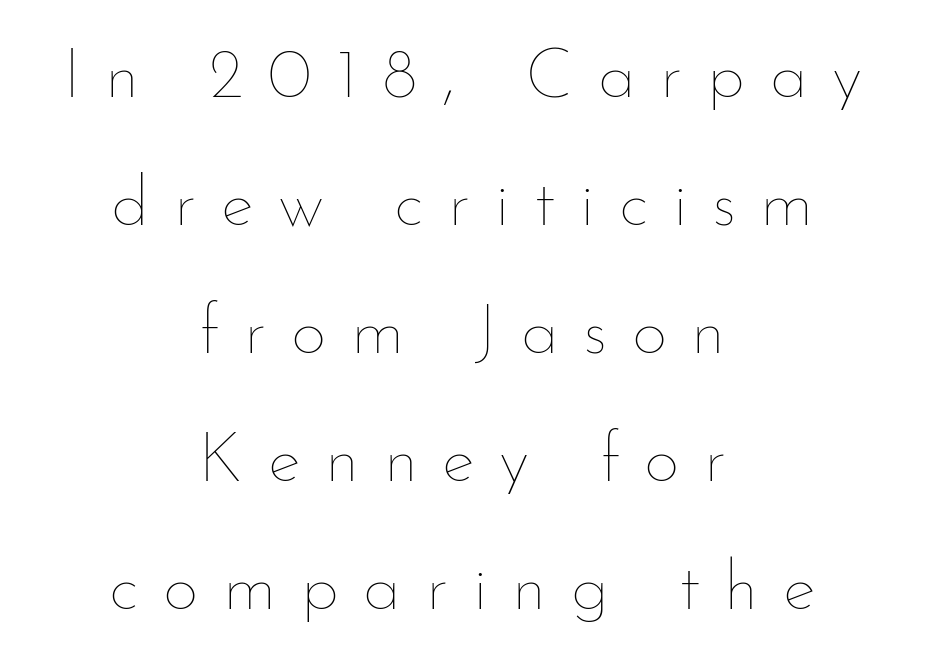
The image shows 70 px thin type, upright; set centered, line spacing 1.83x, unusually wide letter spacing (+0.35 em), not underlined; low stroke contrast and a small x-height.
